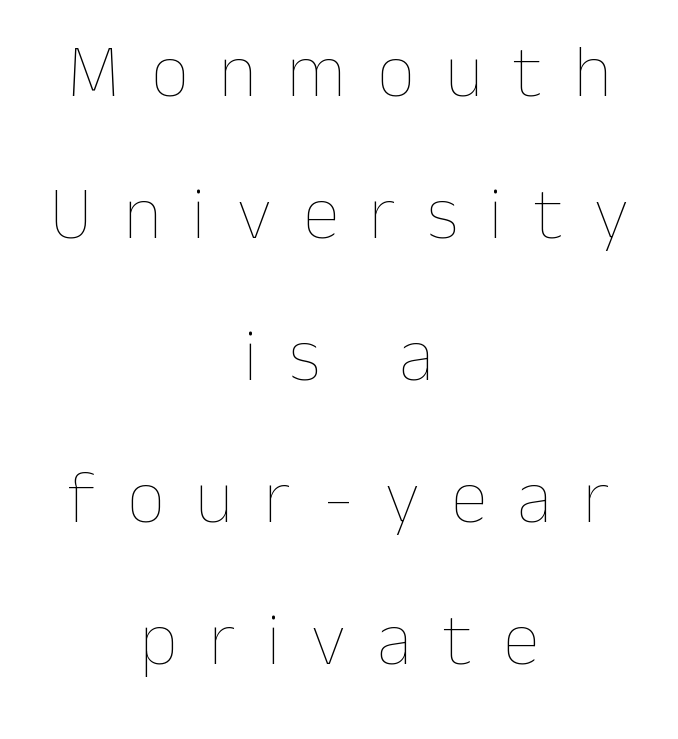
Q: Is the text bold? A: No.
Q: Is the text italic (slanted)? A: No, it is upright.
Q: Is the text underlined? A: No.
Q: How is the paragraph aligned? A: Centered.
Q: Is the spacing between letters normal or unusually wide? A: Unusually wide.
Q: Is the spacing between lines tight, normal or loose? A: Loose.
Q: Width (condensed, normal, or wide)? A: Normal.
Q: Stroke contrast? A: Low.
Q: x-height? A: Medium.
Q: Monospaced? A: No.
